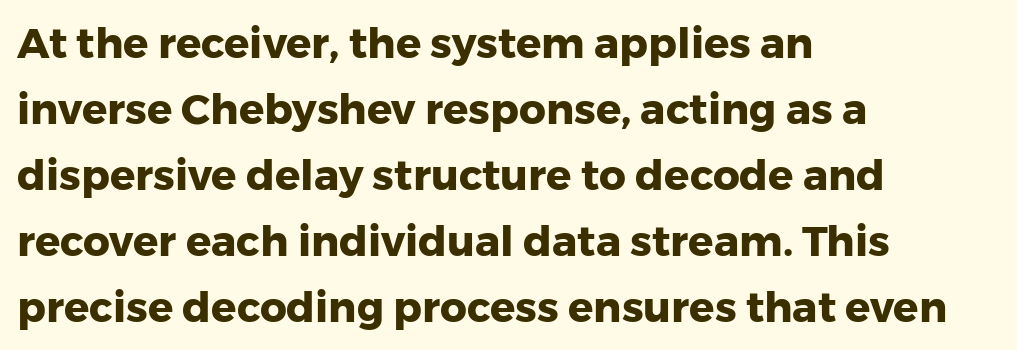
The image shows 42 px heavy sans-serif type, upright; set left-aligned, normal line spacing (1.57x), normal letter spacing, not underlined; low stroke contrast and a medium x-height.
